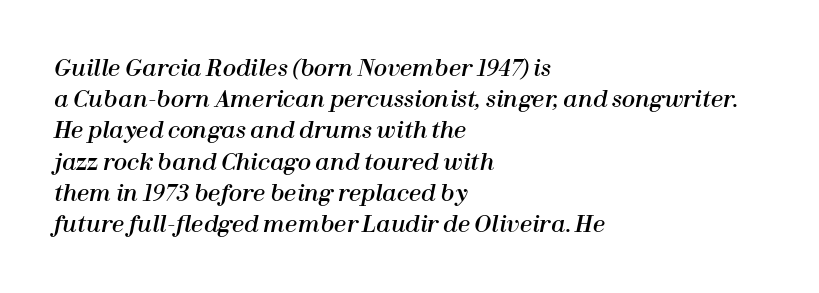
Q: Is the text italic (slanted)? A: Yes, it leans right by about 12 degrees.
Q: Is the text underlined? A: No.
Q: How is the paragraph aligned? A: Left-aligned.
Q: Is the spacing between letters normal or unusually wide? A: Normal.
Q: Is the spacing between lines tight, normal or loose? A: Normal.
